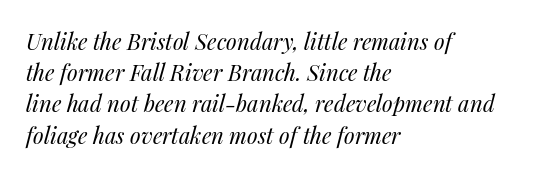
Q: Is the text bold? A: No.
Q: Is the text italic (slanted)? A: Yes, it leans right by about 14 degrees.
Q: Is the text underlined? A: No.
Q: How is the paragraph aligned? A: Left-aligned.
Q: Is the spacing between letters normal or unusually wide? A: Normal.
Q: Is the spacing between lines tight, normal or loose? A: Normal.
